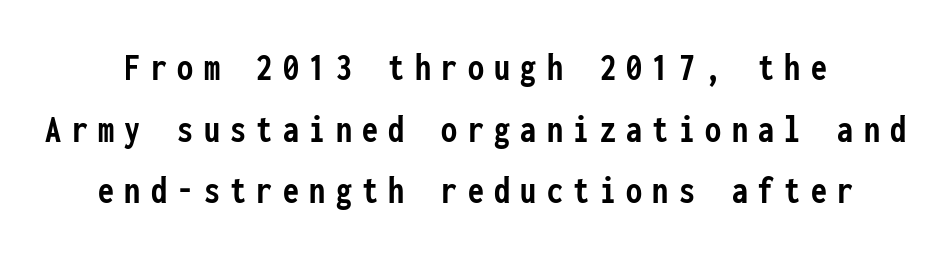
{"serif": "no", "italic": "no", "bold": "yes", "weight": "semibold", "width": "condensed", "stroke_contrast": "low", "x_height": "medium", "monospaced": "yes", "underline": "no", "line_spacing": "normal", "line_spacing_ratio": 1.54, "letter_spacing": "wide", "letter_spacing_em": 0.26, "glyph_px": 40}
